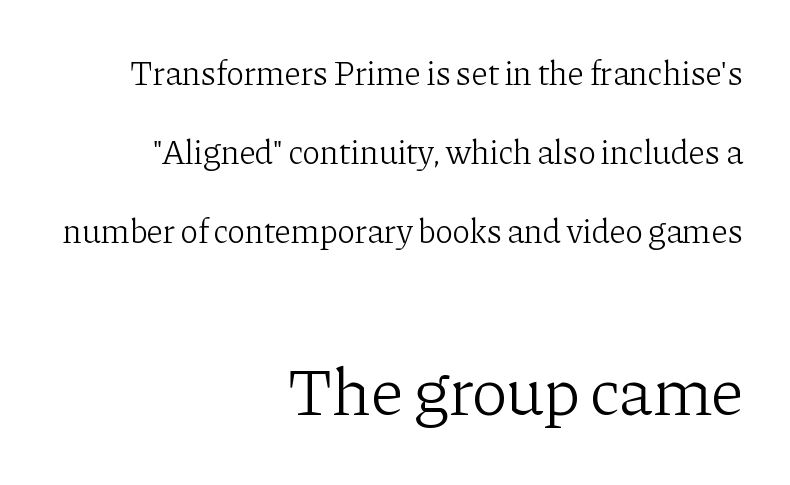
{"serif": "yes", "italic": "no", "bold": "no", "weight": "light", "width": "normal", "stroke_contrast": "low", "x_height": "medium", "monospaced": "no", "underline": "no", "align": "right", "line_spacing": "loose", "line_spacing_ratio": 2.33, "letter_spacing": "normal", "letter_spacing_em": 0.0, "larger_block": "second", "size_ratio": 2.0, "glyph_px": 68}
